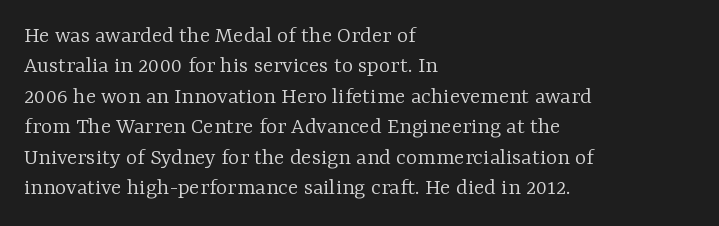
{"italic": "no", "bold": "no", "underline": "no", "align": "left", "line_spacing": "normal", "line_spacing_ratio": 1.27, "letter_spacing": "normal", "letter_spacing_em": 0.0, "glyph_px": 24}
